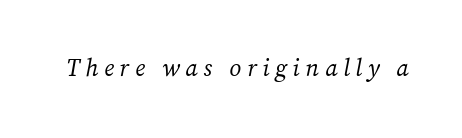
{"italic": "yes", "lean": "right", "slant_degrees": 12, "bold": "no", "underline": "no", "letter_spacing": "wide", "letter_spacing_em": 0.24, "glyph_px": 24}
